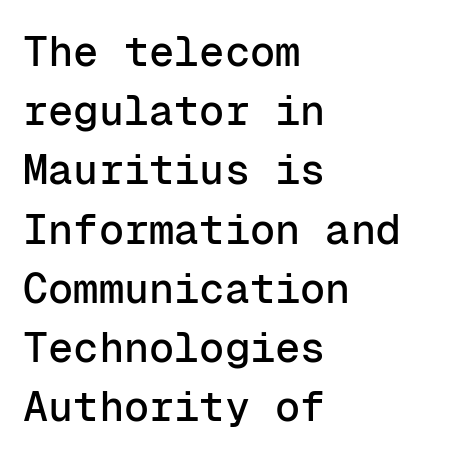
The specimen omits any rule beneath the text block's lines. Fixed-width glyphs throughout — classic coding-font behaviour. In terms of letterform style, serifs are entirely absent. The rows are spaced the way most documents space them.
